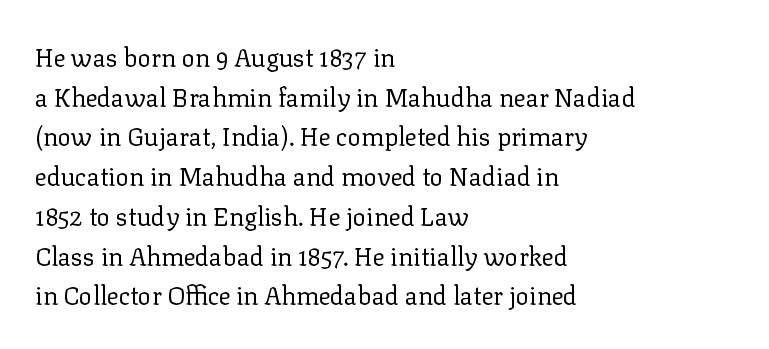
No italicization has been applied; the sample stays upright. Which margin do the lines hug? The left one — the right edge is uneven. Interline gaps are of average width in this sample. Descender tails drop into unmarked territory.
